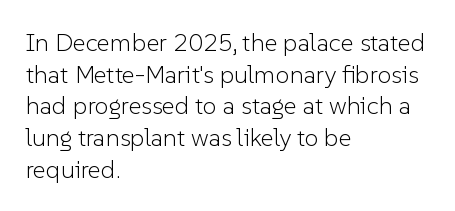
Q: Is the text bold? A: No.
Q: Is the text italic (slanted)? A: No, it is upright.
Q: Is the text underlined? A: No.
Q: How is the paragraph aligned? A: Left-aligned.
Q: Is the spacing between letters normal or unusually wide? A: Normal.
Q: Is the spacing between lines tight, normal or loose? A: Normal.
